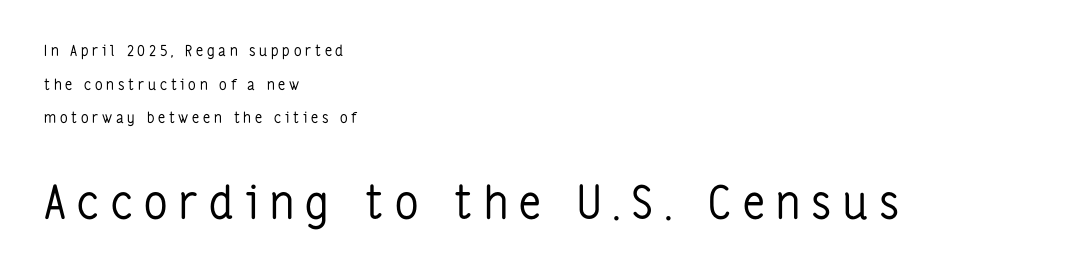
The image shows 46 px regular-weight, condensed sans-serif type, upright; set left-aligned, loose line spacing (2.24x), unusually wide letter spacing (+0.25 em), not underlined; the second (bottom) block is 3.07x larger; low stroke contrast and a medium x-height.
